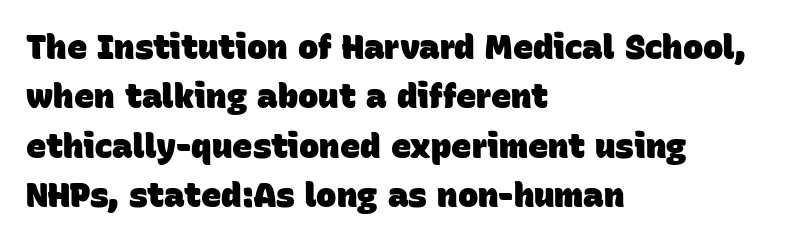
{"serif": "no", "bold": "yes", "weight": "heavy", "width": "normal", "stroke_contrast": "low", "x_height": "large", "monospaced": "no", "underline": "no", "align": "left", "line_spacing": "normal", "line_spacing_ratio": 1.45, "letter_spacing": "normal", "letter_spacing_em": 0.0, "glyph_px": 34}
